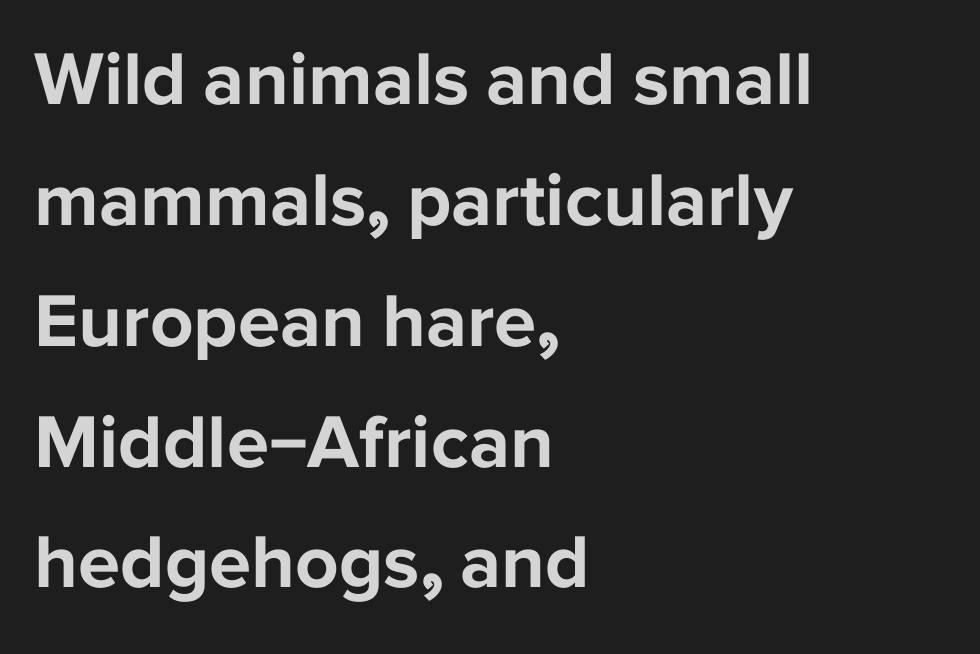
Q: Is the text bold? A: Yes.
Q: Is the text italic (slanted)? A: No, it is upright.
Q: Is the typeface a serif or a sans-serif typeface? A: Sans-serif.
Q: Is the text underlined? A: No.
Q: How is the paragraph aligned? A: Left-aligned.
Q: Is the spacing between letters normal or unusually wide? A: Normal.
Q: Is the spacing between lines tight, normal or loose? A: Normal.
Q: Width (condensed, normal, or wide)? A: Normal.
Q: Stroke contrast? A: Low.
Q: x-height? A: Medium.
Q: Monospaced? A: No.
